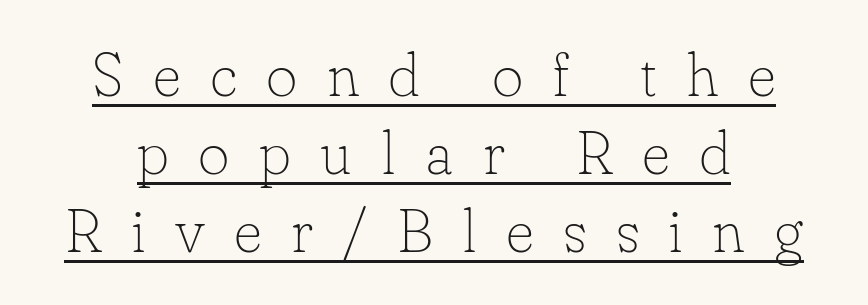
Check the space under the baseline: a stroke is drawn there. The face looks like a standard text weight, possibly lighter. Posture: vertical. The rendering uses natural spacing where letterforms have individual widths. I'd call this a serif setting — the letters wear small feet. The gaps between neighbouring characters are conspicuously large.
